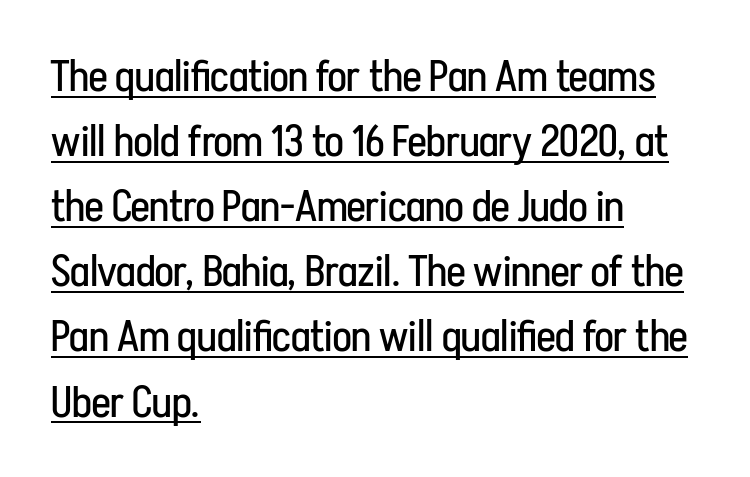
{"serif": "no", "italic": "no", "bold": "no", "weight": "regular", "width": "condensed", "stroke_contrast": "low", "x_height": "medium", "monospaced": "no", "underline": "yes", "align": "left", "line_spacing": "normal", "line_spacing_ratio": 1.48, "letter_spacing": "normal", "letter_spacing_em": 0.0, "glyph_px": 44}
